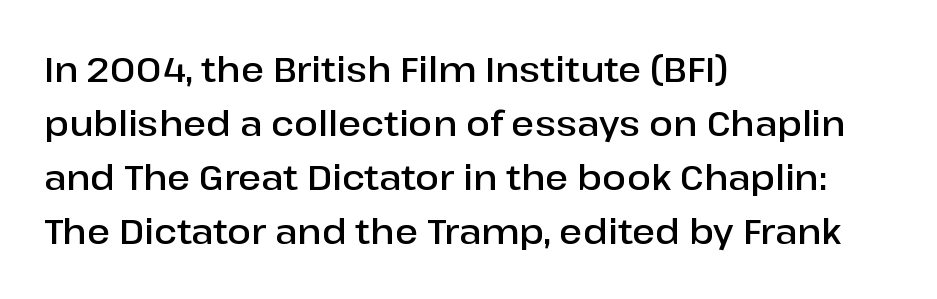
{"serif": "no", "italic": "no", "bold": "semi", "weight": "semibold", "width": "normal", "stroke_contrast": "low", "x_height": "medium", "monospaced": "no", "underline": "no", "align": "left", "line_spacing": "normal", "line_spacing_ratio": 1.54, "letter_spacing": "normal", "letter_spacing_em": 0.0, "glyph_px": 35}
